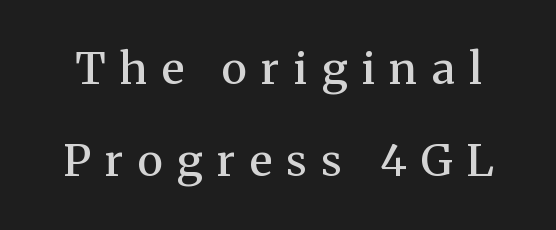
{"serif": "yes", "italic": "no", "bold": "semi", "weight": "semibold", "width": "normal", "stroke_contrast": "medium", "x_height": "medium", "monospaced": "no", "underline": "no", "line_spacing": "loose", "line_spacing_ratio": 2.1, "letter_spacing": "wide", "letter_spacing_em": 0.33, "glyph_px": 44}
